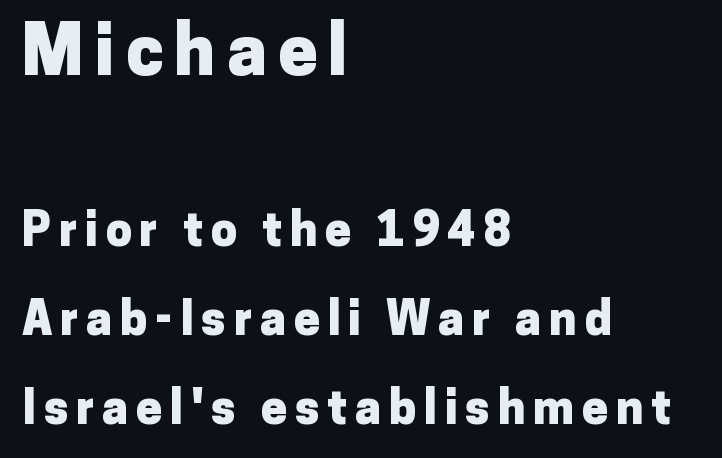
The image shows 70 px heavy sans-serif type, upright; set left-aligned, line spacing 1.89x, not underlined; the first (top) block is 1.49x larger; low stroke contrast and a medium x-height.
